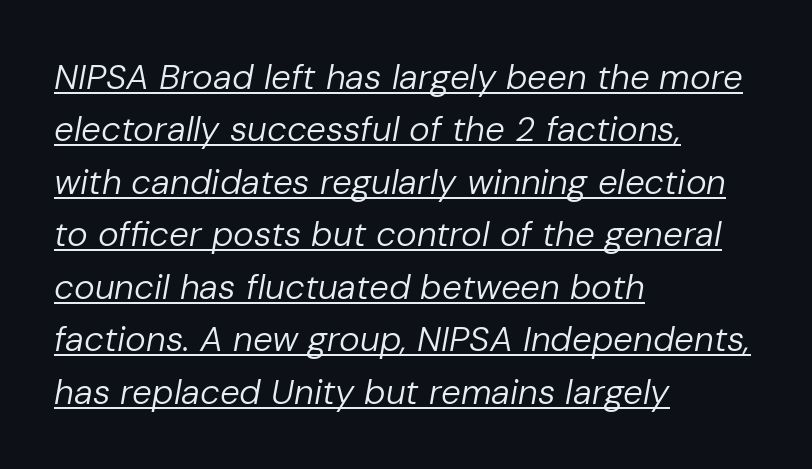
{"italic": "yes", "lean": "right", "slant_degrees": 10, "bold": "no", "weight": "regular", "width": "normal", "stroke_contrast": "low", "x_height": "medium", "monospaced": "no", "underline": "yes", "align": "left", "line_spacing": "normal", "line_spacing_ratio": 1.5, "letter_spacing": "normal", "letter_spacing_em": 0.0, "glyph_px": 35}
